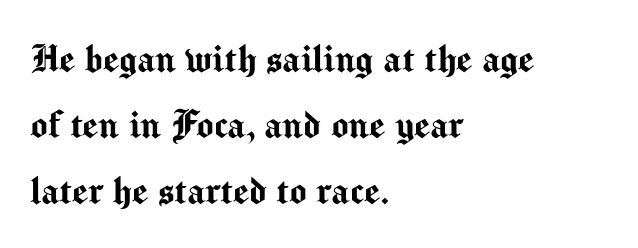
Q: Is the text italic (slanted)? A: No, it is upright.
Q: Is the typeface a serif or a sans-serif typeface? A: Sans-serif.
Q: Is the text underlined? A: No.
Q: How is the paragraph aligned? A: Left-aligned.
Q: Is the spacing between letters normal or unusually wide? A: Normal.
Q: Is the spacing between lines tight, normal or loose? A: Normal.
Q: Width (condensed, normal, or wide)? A: Normal.
Q: Stroke contrast? A: Medium.
Q: x-height? A: Medium.
Q: Monospaced? A: No.
